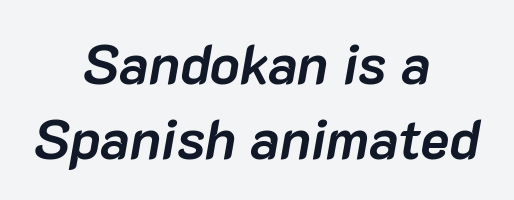
Short note: letters normally spaced. Plain, unruled lines of type. Here the designer chose a conventional face with non-uniform glyph widths. There's an unmistakable incline to the writing here. Summary of vertical rhythm: regular, with standard interline spacing.
